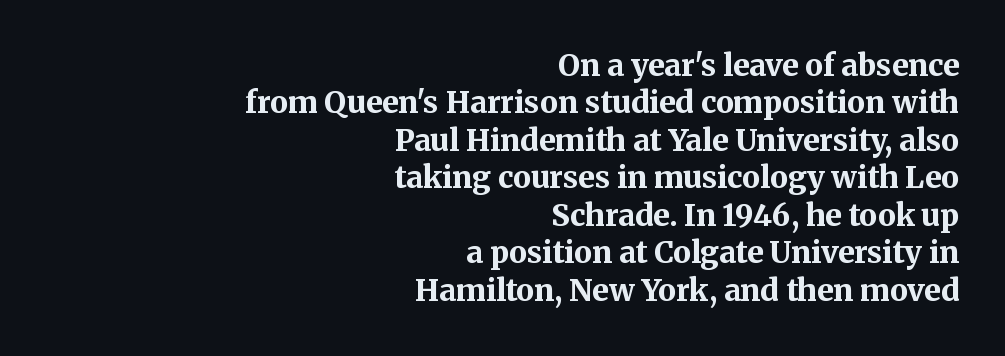
The image shows 30 px bold serif type, upright; set right-aligned, normal line spacing (1.25x), normal letter spacing, not underlined; medium stroke contrast and a medium x-height.
